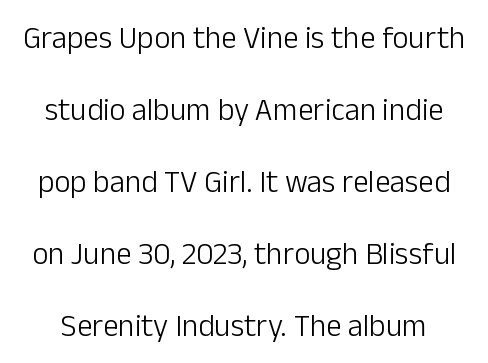
Q: Is the text bold? A: No.
Q: Is the text italic (slanted)? A: No, it is upright.
Q: Is the typeface a serif or a sans-serif typeface? A: Sans-serif.
Q: Is the text underlined? A: No.
Q: Is the spacing between letters normal or unusually wide? A: Normal.
Q: Is the spacing between lines tight, normal or loose? A: Loose.
Q: Width (condensed, normal, or wide)? A: Normal.
Q: Stroke contrast? A: Low.
Q: x-height? A: Medium.
Q: Monospaced? A: No.
